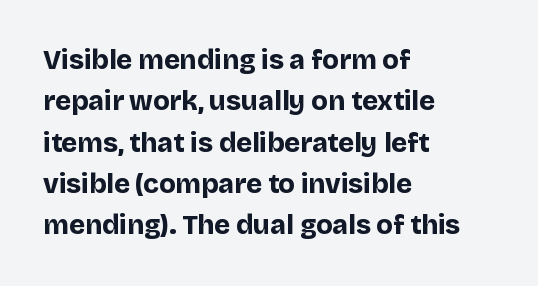
This block has exactly the height ordinary leading produces. The letterforms sit shoulder to shoulder at normal distance. On the weight axis this lands at bold, roughly 700. Line beginnings align vertically; line endings do not. A roman cut, with each character standing at attention.
